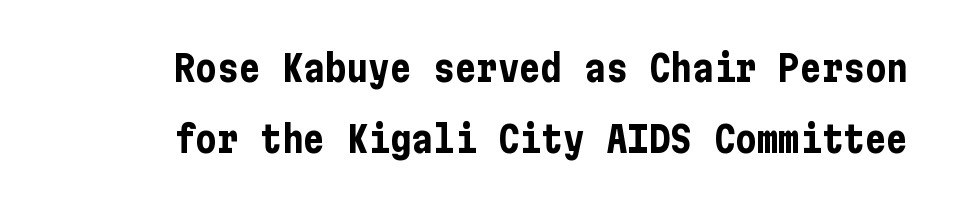
{"serif": "no", "italic": "no", "bold": "yes", "weight": "bold", "width": "condensed", "stroke_contrast": "low", "x_height": "medium", "underline": "no", "line_spacing": "loose", "line_spacing_ratio": 1.97, "letter_spacing": "normal", "letter_spacing_em": 0.0, "glyph_px": 36}
